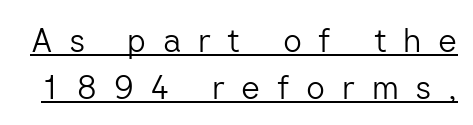
Q: Is the text bold? A: No.
Q: Is the text italic (slanted)? A: No, it is upright.
Q: Is the typeface a serif or a sans-serif typeface? A: Sans-serif.
Q: Is the text underlined? A: Yes.
Q: Is the spacing between letters normal or unusually wide? A: Unusually wide.
Q: Is the spacing between lines tight, normal or loose? A: Normal.
Q: Width (condensed, normal, or wide)? A: Normal.
Q: Stroke contrast? A: Low.
Q: x-height? A: Medium.
Q: Monospaced? A: No.
